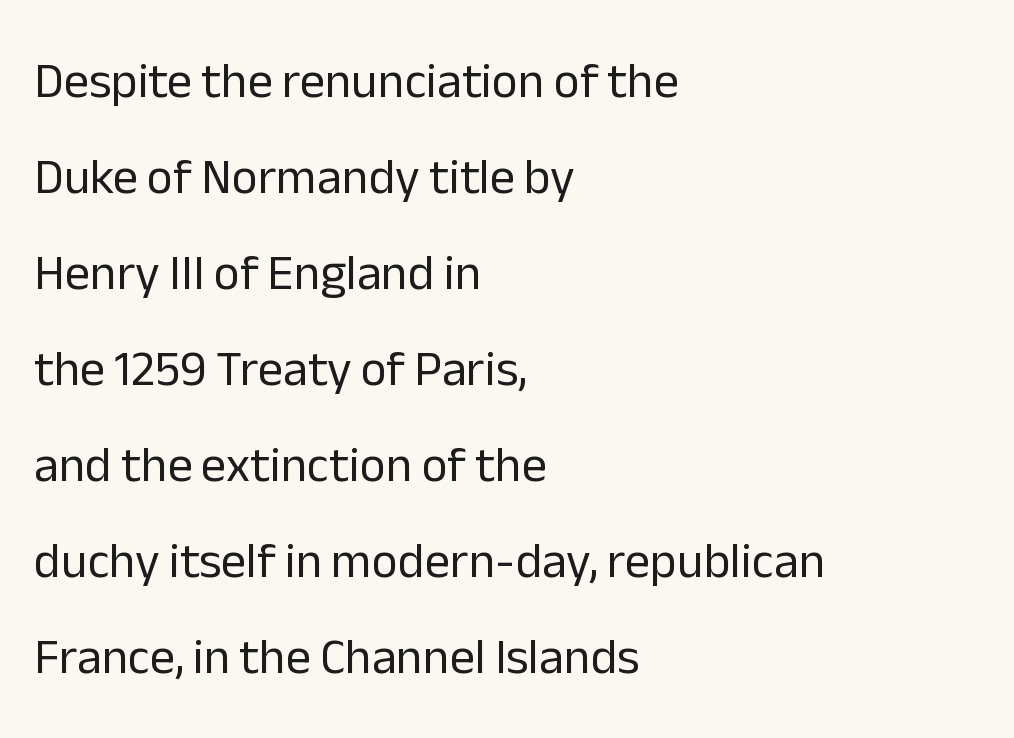
The image shows 50 px regular-weight sans-serif type, upright; set left-aligned, loose line spacing (1.92x), normal letter spacing, not underlined; low stroke contrast and a medium x-height.
